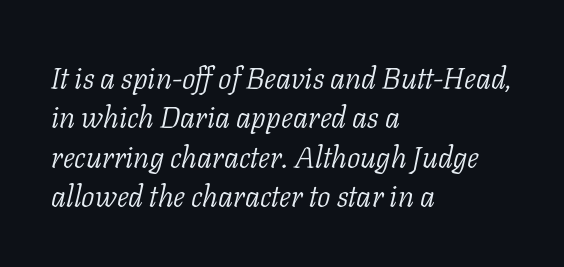
Q: Is the text bold? A: No.
Q: Is the text italic (slanted)? A: Yes, it leans right by about 11 degrees.
Q: Is the typeface a serif or a sans-serif typeface? A: Serif.
Q: Is the text underlined? A: No.
Q: How is the paragraph aligned? A: Left-aligned.
Q: Is the spacing between letters normal or unusually wide? A: Normal.
Q: Is the spacing between lines tight, normal or loose? A: Normal.
Q: Width (condensed, normal, or wide)? A: Normal.
Q: Stroke contrast? A: Low.
Q: x-height? A: Medium.
Q: Monospaced? A: No.
